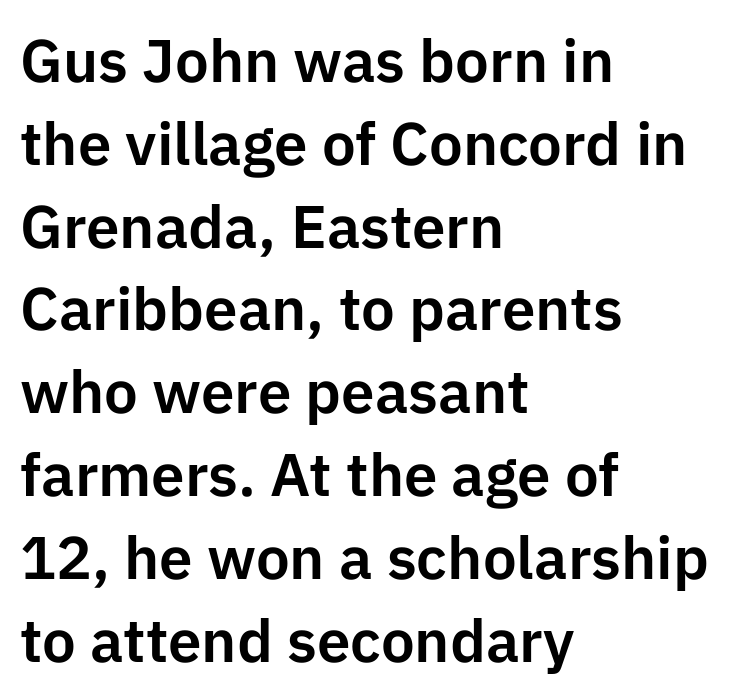
Q: Is the text italic (slanted)? A: No, it is upright.
Q: Is the typeface a serif or a sans-serif typeface? A: Sans-serif.
Q: Is the text underlined? A: No.
Q: How is the paragraph aligned? A: Left-aligned.
Q: Is the spacing between letters normal or unusually wide? A: Normal.
Q: Is the spacing between lines tight, normal or loose? A: Normal.
Q: Width (condensed, normal, or wide)? A: Normal.
Q: Stroke contrast? A: Low.
Q: x-height? A: Medium.
Q: Monospaced? A: No.
